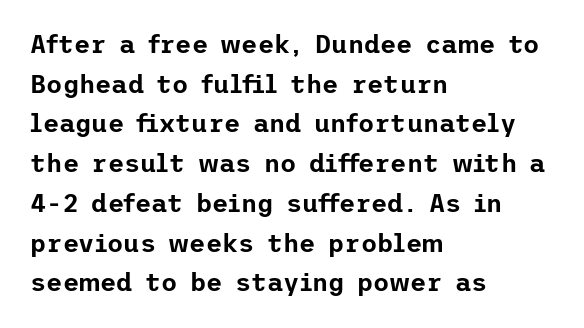
Q: Is the text italic (slanted)? A: No, it is upright.
Q: Is the text underlined? A: No.
Q: How is the paragraph aligned? A: Left-aligned.
Q: Is the spacing between letters normal or unusually wide? A: Normal.
Q: Is the spacing between lines tight, normal or loose? A: Normal.
